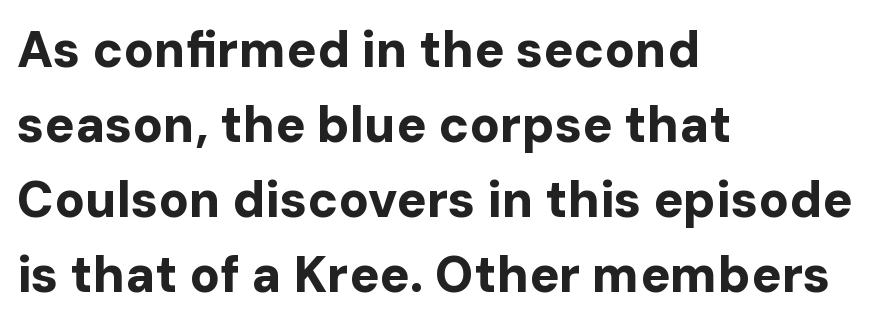
{"serif": "no", "italic": "no", "bold": "yes", "weight": "bold", "width": "normal", "stroke_contrast": "low", "x_height": "medium", "monospaced": "no", "underline": "no", "align": "left", "line_spacing": "normal", "line_spacing_ratio": 1.5, "letter_spacing": "normal", "letter_spacing_em": 0.0, "glyph_px": 50}
